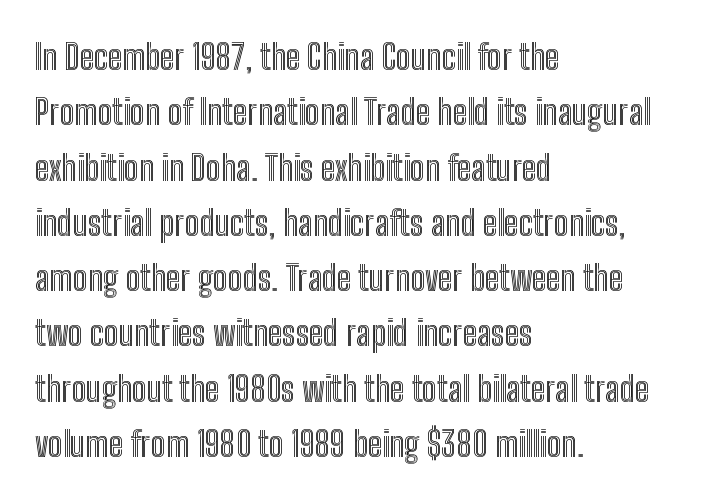
{"italic": "no", "width": "condensed", "x_height": "medium", "monospaced": "no", "underline": "no", "align": "left", "line_spacing": "normal", "line_spacing_ratio": 1.58, "letter_spacing": "normal", "letter_spacing_em": 0.0, "glyph_px": 35}
